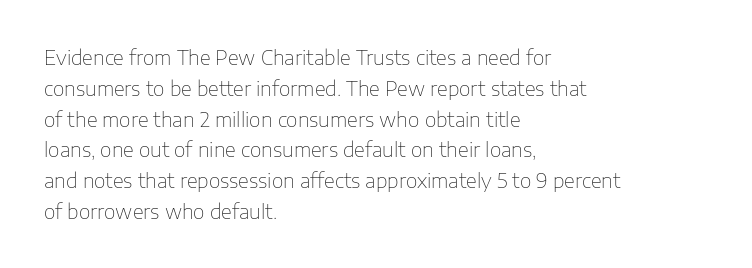
The image shows 20 px text type, upright; set left-aligned, normal line spacing (1.54x), normal letter spacing, not underlined.
